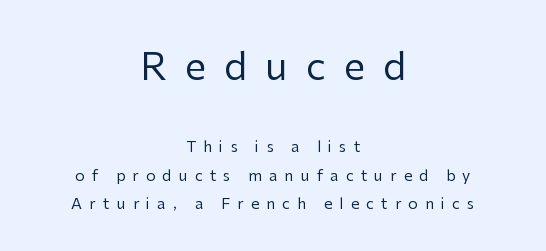
Leading: increased. These lines have a slow, spaced-out rhythm from letter to letter. Typographically, this falls in the sans-serif category. Type size steps down from the first block to the second.
